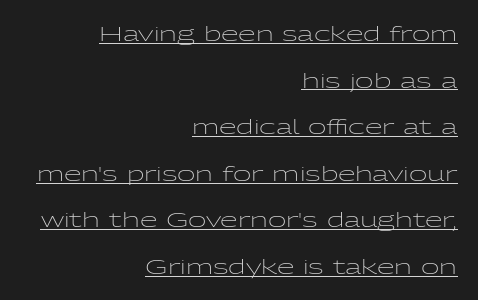
The image shows 20 px text type, upright; set right-aligned, loose line spacing (2.33x), normal letter spacing, underlined.
